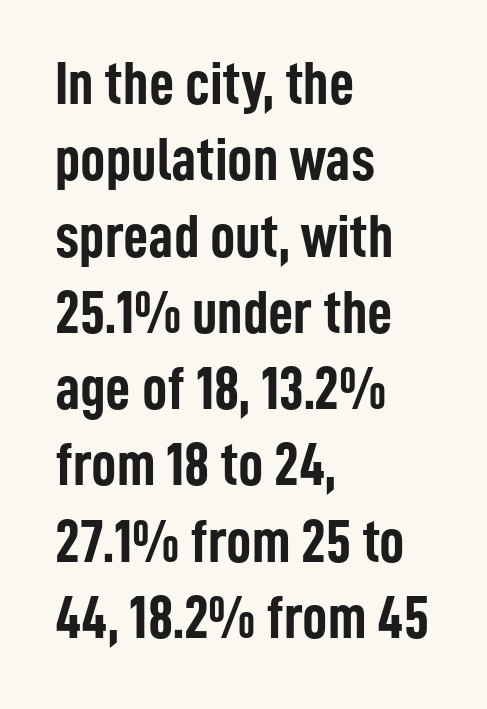
Q: Is the text bold? A: Yes.
Q: Is the text italic (slanted)? A: No, it is upright.
Q: Is the typeface a serif or a sans-serif typeface? A: Sans-serif.
Q: Is the text underlined? A: No.
Q: How is the paragraph aligned? A: Left-aligned.
Q: Is the spacing between letters normal or unusually wide? A: Normal.
Q: Width (condensed, normal, or wide)? A: Condensed.
Q: Stroke contrast? A: Low.
Q: x-height? A: Medium.
Q: Monospaced? A: No.
